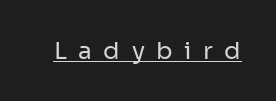
The image shows 24 px text type, upright; set unusually wide letter spacing (+0.48 em), underlined.
